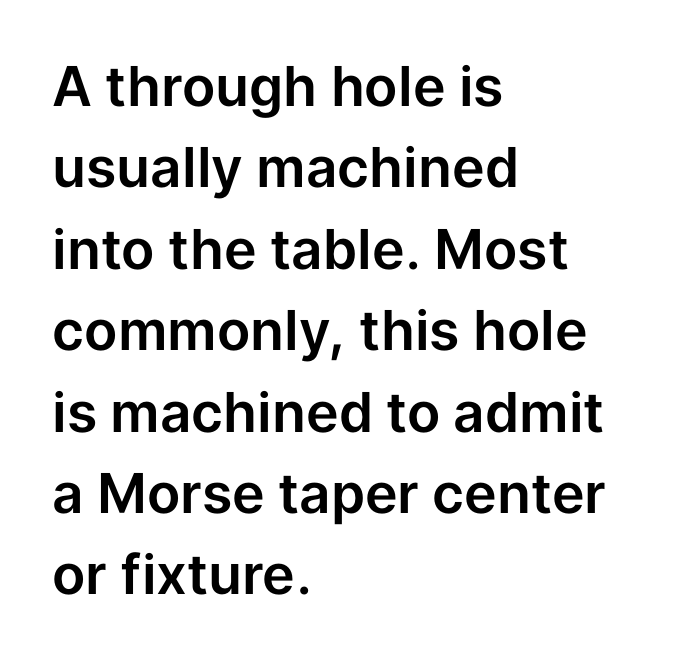
The specimen reads as upright at a glance. Note the varied advance widths — an 'i' is clearly narrower than an 'm'. All the whitespace from short lines collects on the right. The passage shown is not underscored anywhere. Nothing sits at the stroke ends, so this counts as sans-serif.
